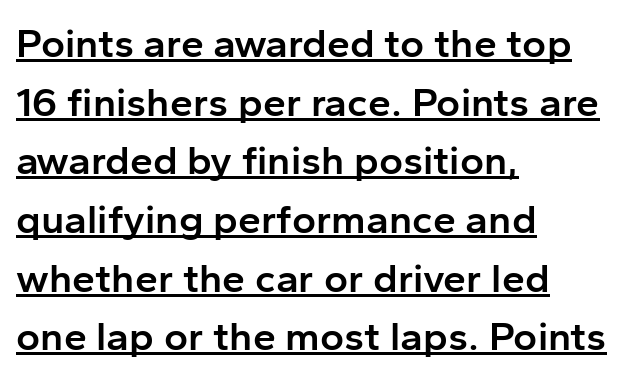
Typeset ragged right — the left edge is the straight one. The rendering uses a moderate line-height, typical for paragraphs. The characters display no serif detailing; their extremities are plain. You can see a thin bar hugging the bottom of the glyphs. Varying glyph widths throughout — classic text-font behaviour.
